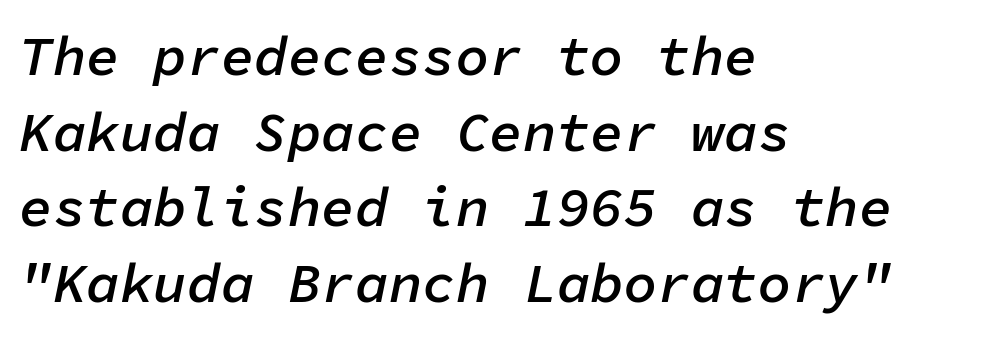
Q: Is the text bold? A: Semi-bold.
Q: Is the text italic (slanted)? A: Yes, it leans right by about 11 degrees.
Q: Is the text underlined? A: No.
Q: How is the paragraph aligned? A: Left-aligned.
Q: Is the spacing between letters normal or unusually wide? A: Normal.
Q: Is the spacing between lines tight, normal or loose? A: Normal.
Q: Width (condensed, normal, or wide)? A: Normal.
Q: Stroke contrast? A: Low.
Q: x-height? A: Medium.
Q: Monospaced? A: Yes.
